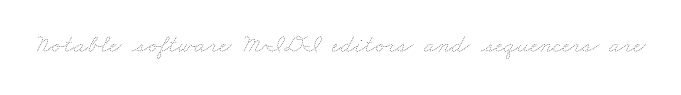
The image shows 26 px text type; set normal letter spacing, not underlined.
